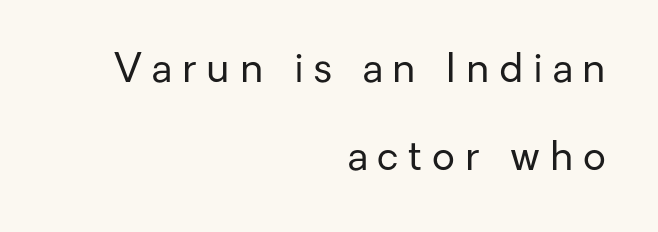
Q: Is the text bold? A: No.
Q: Is the text italic (slanted)? A: No, it is upright.
Q: Is the typeface a serif or a sans-serif typeface? A: Sans-serif.
Q: Is the text underlined? A: No.
Q: How is the paragraph aligned? A: Right-aligned.
Q: Is the spacing between letters normal or unusually wide? A: Unusually wide.
Q: Is the spacing between lines tight, normal or loose? A: Loose.
Q: Width (condensed, normal, or wide)? A: Normal.
Q: Stroke contrast? A: Low.
Q: x-height? A: Medium.
Q: Monospaced? A: No.
